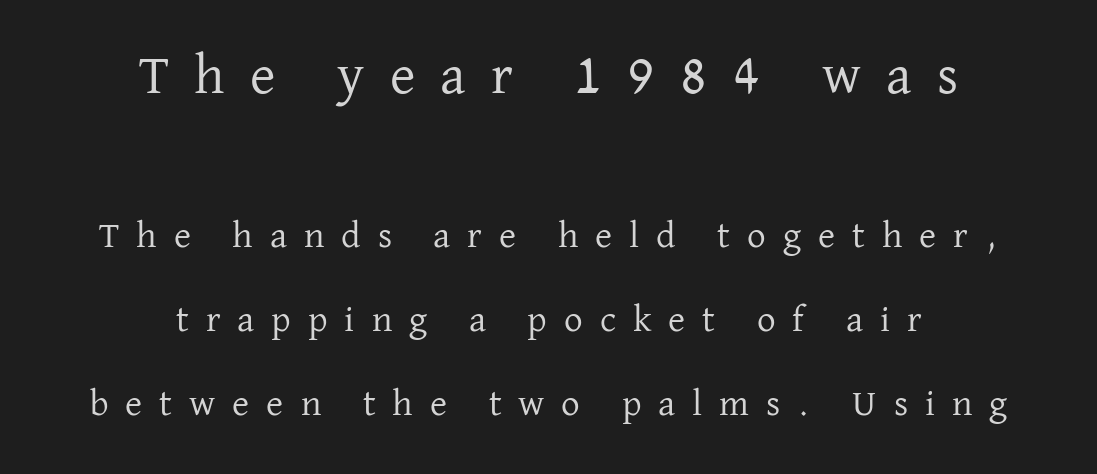
The image shows 55 px regular-weight serif type, upright; set centered, loose line spacing (2.26x), unusually wide letter spacing (+0.46 em), not underlined; the first (top) block is 1.49x larger; low stroke contrast and a medium x-height.
